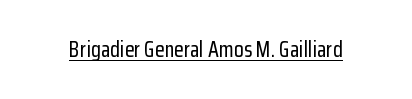
Compared with typical body copy, the letter spacing here is the same. Honestly, the underline is the first thing you notice here. No italicization has been applied; the sample stays upright.
